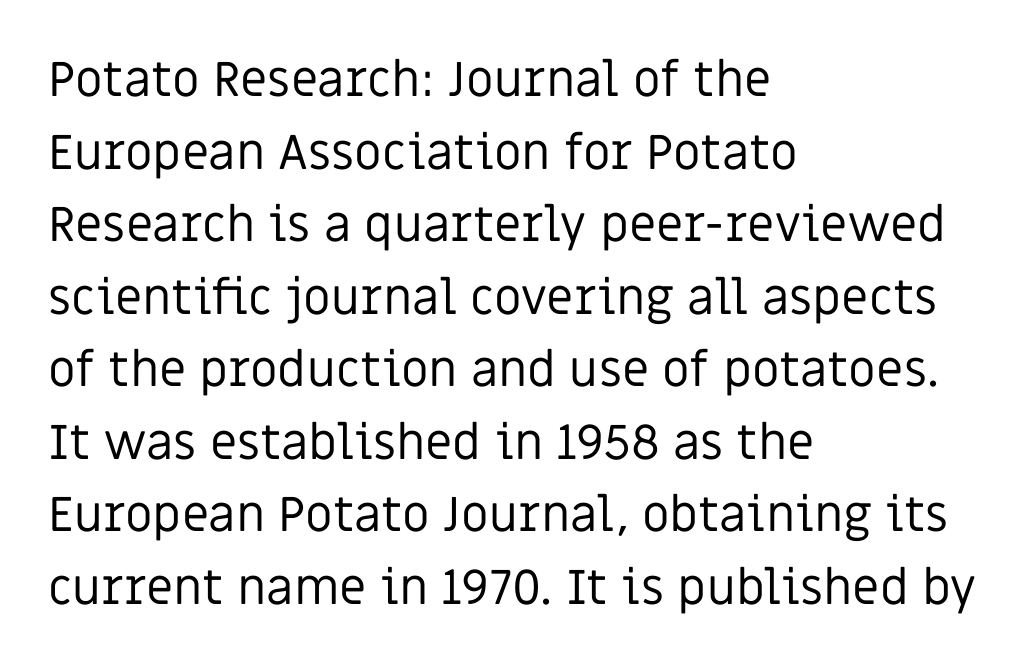
The image shows 49 px regular-weight sans-serif type, upright; set left-aligned, normal line spacing (1.48x), normal letter spacing, not underlined; low stroke contrast and a large x-height.
